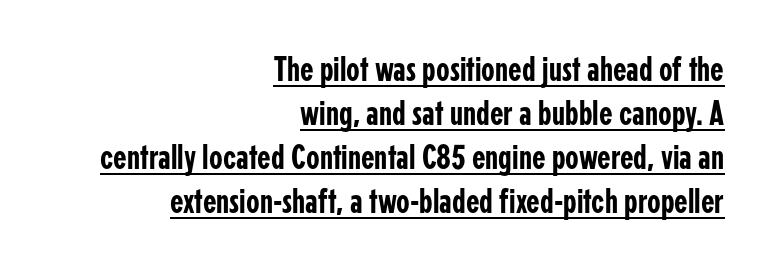
Every stem runs plumb, perpendicular to the baseline. This sample keeps an unexceptional amount of space between lines. Visually the block forms a straight wall on the right and a jagged coastline on the left. Varying glyph widths throughout — classic text-font behaviour. The glyphs in this specimen are sans serif.
